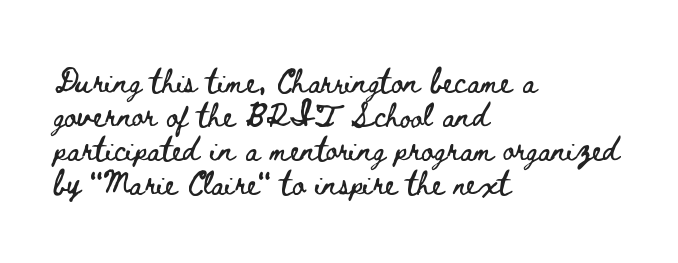
Q: Is the text underlined? A: No.
Q: How is the paragraph aligned? A: Left-aligned.
Q: Is the spacing between letters normal or unusually wide? A: Normal.
Q: Is the spacing between lines tight, normal or loose? A: Normal.
